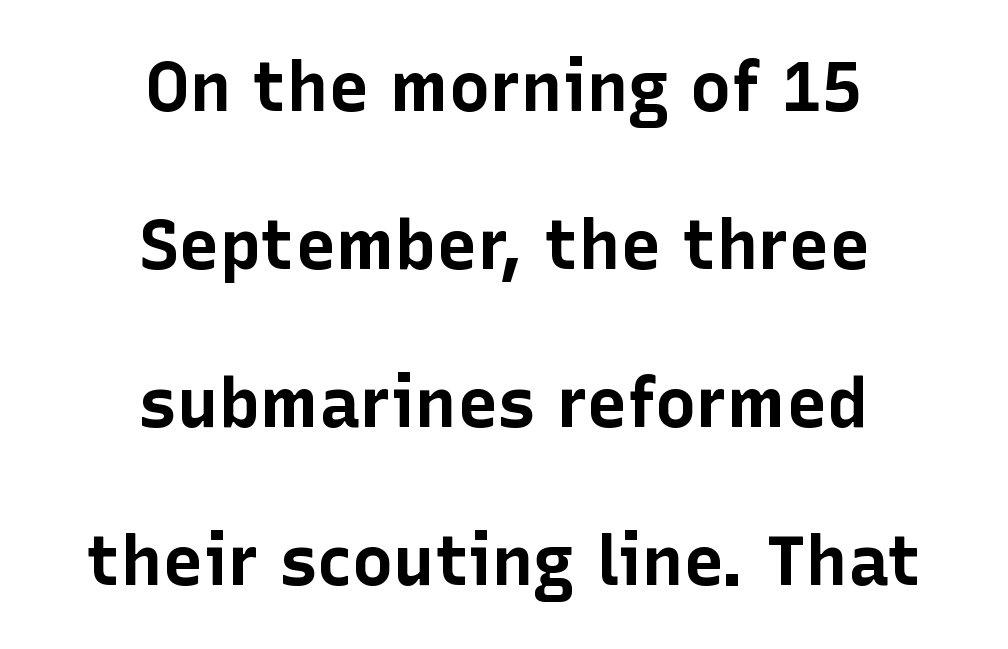
{"serif": "no", "italic": "no", "bold": "yes", "weight": "bold", "width": "normal", "stroke_contrast": "low", "x_height": "medium", "monospaced": "no", "underline": "no", "align": "center", "line_spacing": "loose", "line_spacing_ratio": 2.29, "letter_spacing": "normal", "letter_spacing_em": 0.0, "glyph_px": 69}
